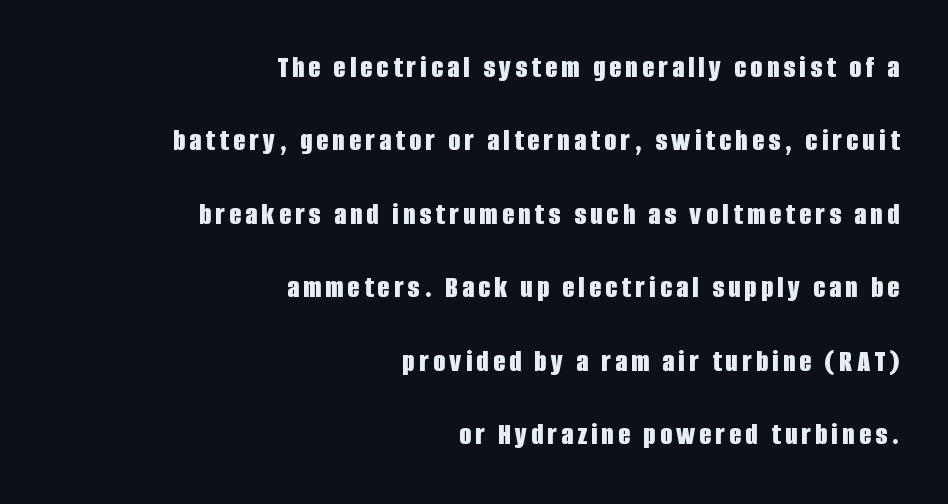
The lettering stays uniformly vertical, giving the passage a roman look. Spacing verdict: proportional, widths tailored to each character. Bare-footed words on every line. Unlike a traditional serif, this face leaves its strokes unadorned. The passage is arranged like a letterhead date or caption credit — flush right. Summary of vertical rhythm: relaxed, with wide interline spacing.
